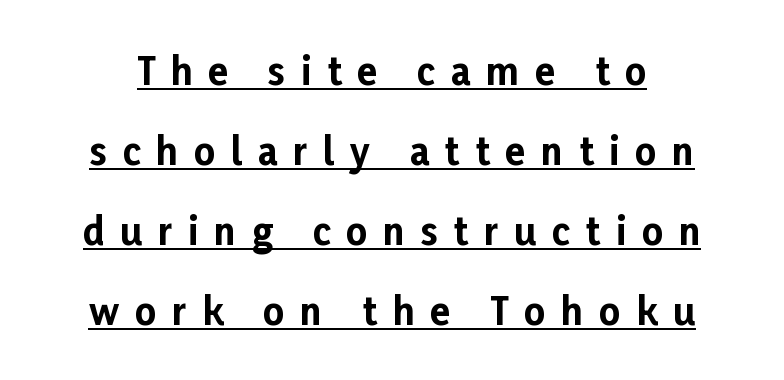
Q: Is the text bold? A: Yes.
Q: Is the text italic (slanted)? A: No, it is upright.
Q: Is the typeface a serif or a sans-serif typeface? A: Sans-serif.
Q: Is the text underlined? A: Yes.
Q: Is the spacing between letters normal or unusually wide? A: Unusually wide.
Q: Is the spacing between lines tight, normal or loose? A: Loose.
Q: Width (condensed, normal, or wide)? A: Normal.
Q: Stroke contrast? A: Low.
Q: x-height? A: Medium.
Q: Monospaced? A: No.
